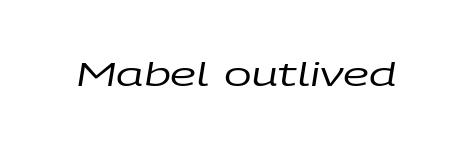
{"italic": "yes", "lean": "right", "slant_degrees": 9, "bold": "no", "weight": "regular", "width": "wide", "stroke_contrast": "low", "x_height": "large", "monospaced": "no", "underline": "no", "letter_spacing": "normal", "letter_spacing_em": 0.0, "glyph_px": 33}
